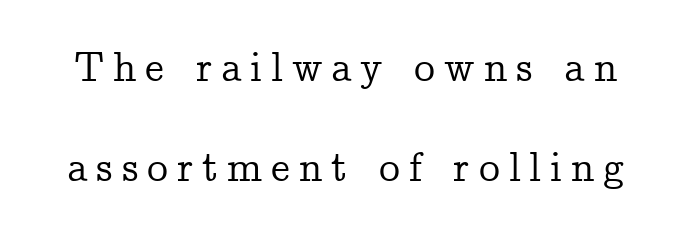
{"serif": "yes", "italic": "no", "width": "normal", "stroke_contrast": "low", "x_height": "medium", "monospaced": "no", "underline": "no", "line_spacing": "loose", "line_spacing_ratio": 2.37, "letter_spacing": "wide", "letter_spacing_em": 0.21, "glyph_px": 42}
